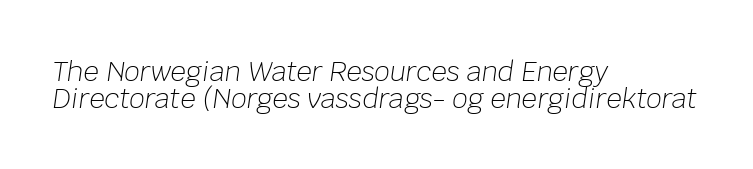
{"italic": "yes", "lean": "right", "slant_degrees": 8, "bold": "no", "underline": "no", "align": "left", "line_spacing": "tight", "line_spacing_ratio": 0.99, "letter_spacing": "normal", "letter_spacing_em": 0.0, "glyph_px": 27}
